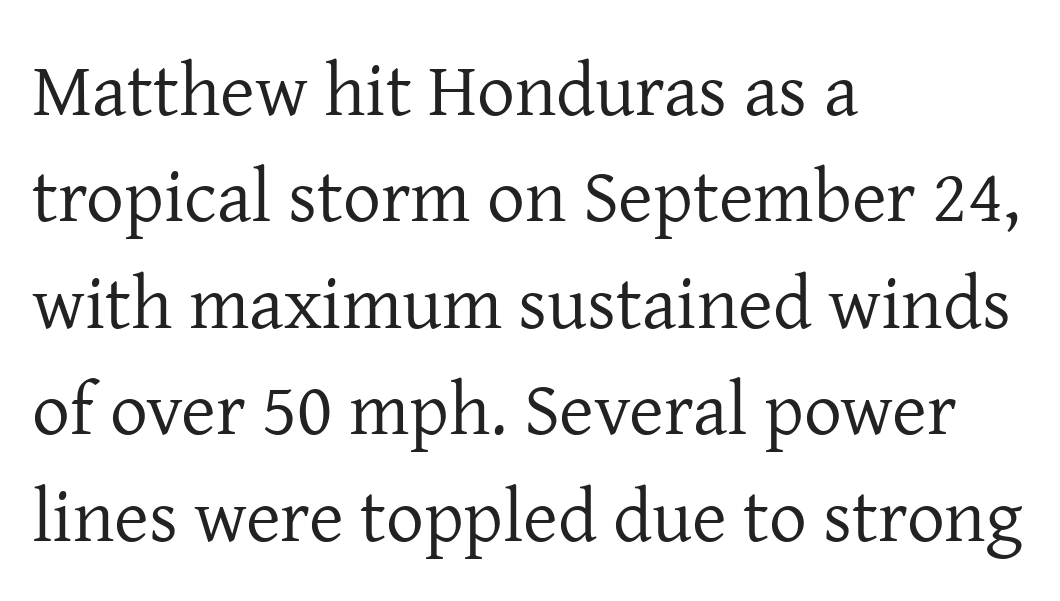
Quick note: underline off. The gaps between neighbouring characters are ordinary and unremarkable. No chunkiness to these letters — they're not bold. The font family rendered here belongs to the serif group.
